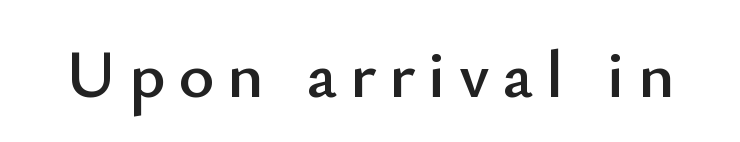
Q: Is the text italic (slanted)? A: No, it is upright.
Q: Is the typeface a serif or a sans-serif typeface? A: Sans-serif.
Q: Is the text underlined? A: No.
Q: Width (condensed, normal, or wide)? A: Normal.
Q: Stroke contrast? A: Low.
Q: x-height? A: Small.
Q: Monospaced? A: No.
